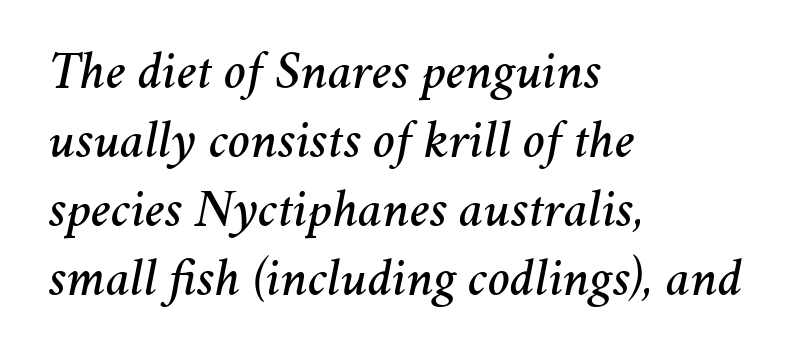
The image shows 53 px text type, italic (leaning right); set left-aligned, normal line spacing (1.3x), normal letter spacing, not underlined; medium stroke contrast and a medium x-height.
